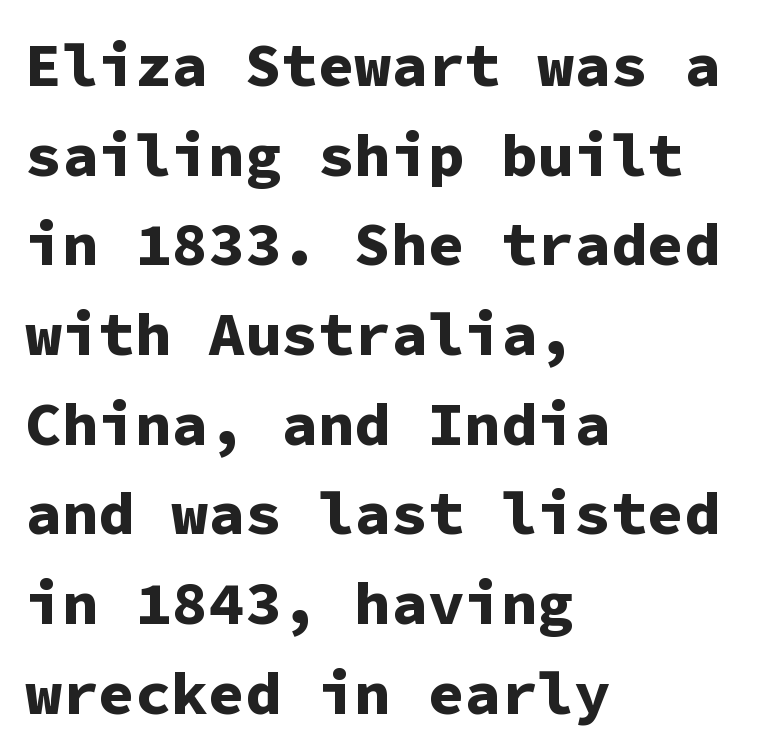
The image shows 61 px bold sans-serif type, upright, monospaced; set left-aligned, normal line spacing (1.47x), normal letter spacing, not underlined; low stroke contrast and a medium x-height.
